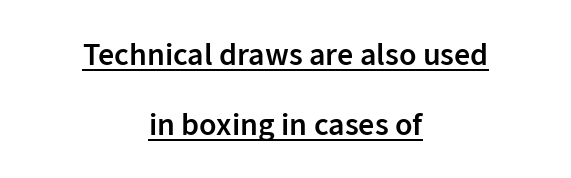
Q: Is the text bold? A: Semi-bold.
Q: Is the text italic (slanted)? A: No, it is upright.
Q: Is the typeface a serif or a sans-serif typeface? A: Sans-serif.
Q: Is the text underlined? A: Yes.
Q: How is the paragraph aligned? A: Centered.
Q: Is the spacing between letters normal or unusually wide? A: Normal.
Q: Is the spacing between lines tight, normal or loose? A: Loose.
Q: Width (condensed, normal, or wide)? A: Normal.
Q: Stroke contrast? A: Low.
Q: x-height? A: Medium.
Q: Monospaced? A: No.
